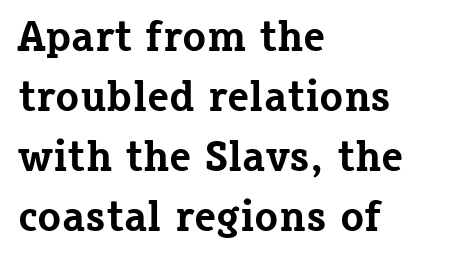
The image shows 44 px bold serif type, upright; set left-aligned, normal line spacing (1.36x), normal letter spacing, not underlined; low stroke contrast and a medium x-height.
